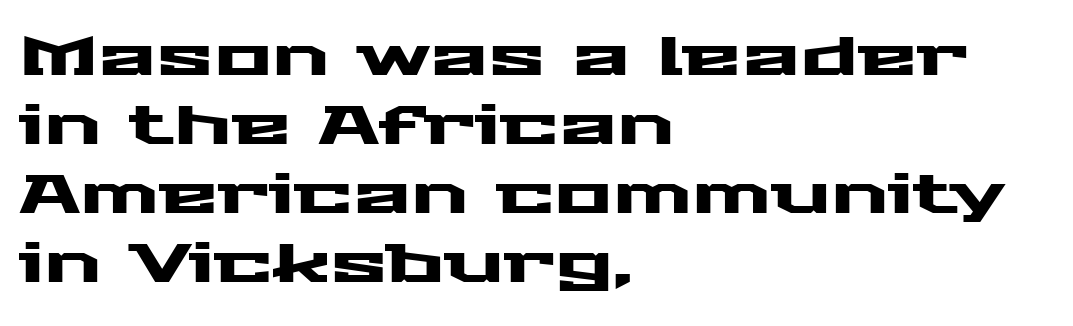
If you drew a ruler down the left edge, every line would touch it. Type without underlining. Rows of type keep a routine distance in the vertical direction. Notice how the stems are strictly vertical — no italics here.
